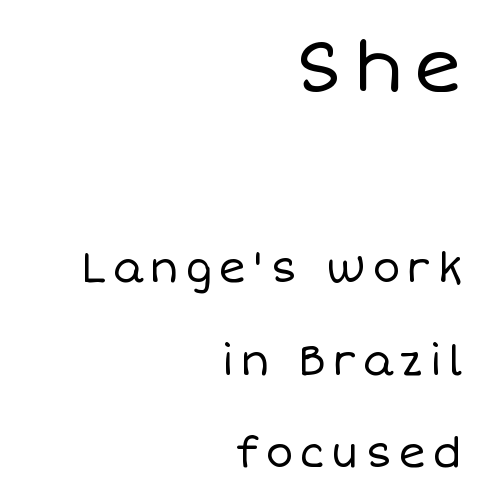
The image shows 73 px regular-weight type, upright; set right-aligned, loose line spacing (2.21x), not underlined; the first (top) block is 1.74x larger; low stroke contrast and a large x-height.
